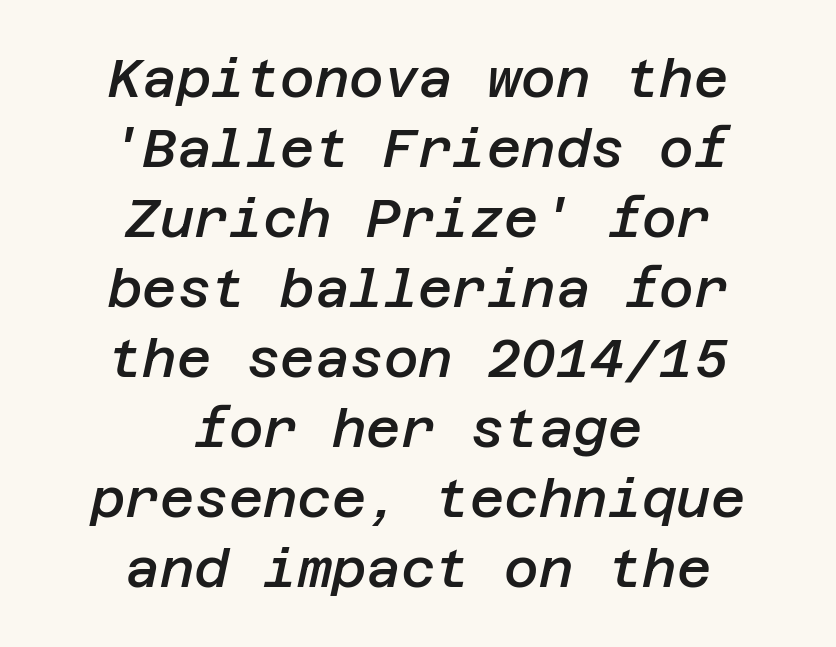
Its strokes are somewhat broadened, the hallmark of semibold type. Normally led — the rows are evenly, conventionally spaced. Emphasis-style slanted type is in use. You could call the tracking neutral — neither tight nor loose.
